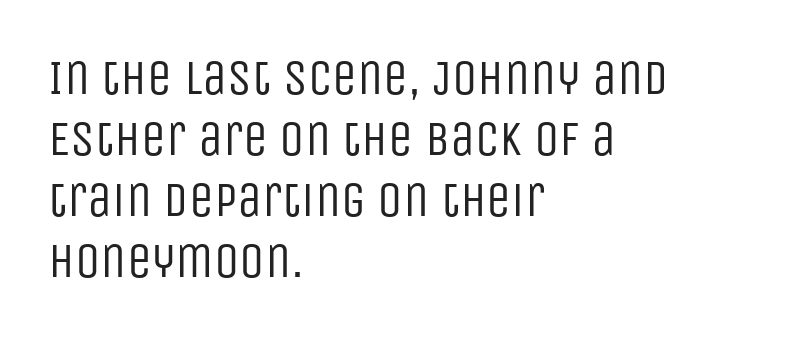
Q: Is the text bold? A: No.
Q: Is the text italic (slanted)? A: No, it is upright.
Q: Is the typeface a serif or a sans-serif typeface? A: Sans-serif.
Q: Is the text underlined? A: No.
Q: How is the paragraph aligned? A: Left-aligned.
Q: Is the spacing between letters normal or unusually wide? A: Normal.
Q: Width (condensed, normal, or wide)? A: Condensed.
Q: Stroke contrast? A: Low.
Q: x-height? A: Large.
Q: Monospaced? A: No.
